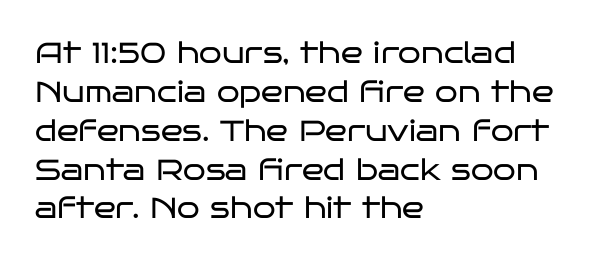
Q: Is the text bold? A: No.
Q: Is the text italic (slanted)? A: No, it is upright.
Q: Is the typeface a serif or a sans-serif typeface? A: Sans-serif.
Q: Is the text underlined? A: No.
Q: How is the paragraph aligned? A: Left-aligned.
Q: Is the spacing between letters normal or unusually wide? A: Normal.
Q: Is the spacing between lines tight, normal or loose? A: Normal.
Q: Width (condensed, normal, or wide)? A: Wide.
Q: Stroke contrast? A: Low.
Q: x-height? A: Large.
Q: Monospaced? A: No.
